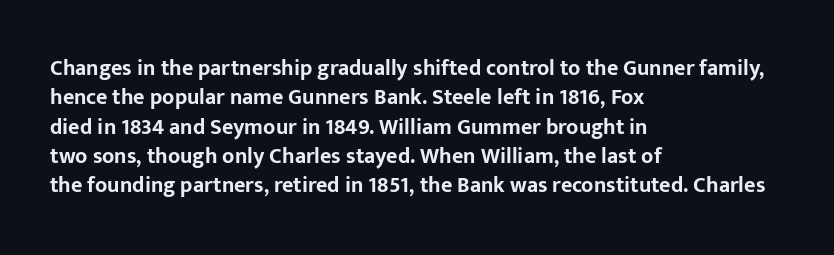
{"italic": "no", "bold": "yes", "underline": "no", "align": "left", "line_spacing": "normal", "line_spacing_ratio": 1.33, "letter_spacing": "normal", "letter_spacing_em": 0.0, "glyph_px": 22}
